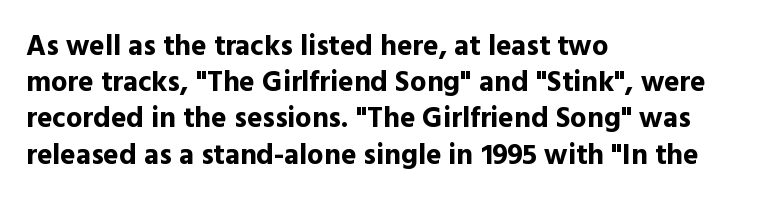
The image shows 29 px bold sans-serif type, upright; set left-aligned, normal line spacing (1.25x), normal letter spacing, not underlined; a medium x-height.
